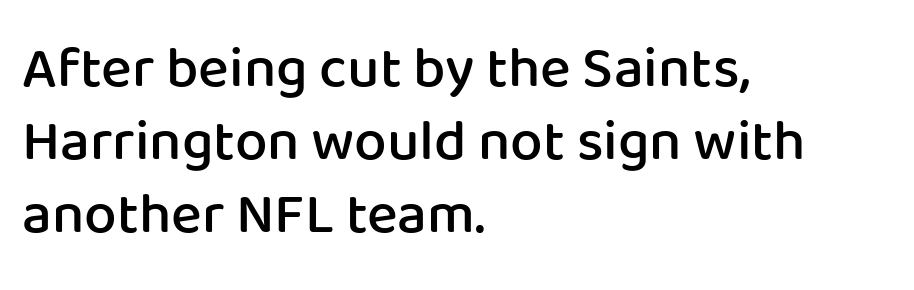
Spacing verdict: proportional, widths tailored to each character. Regular leading. Nobody drew a line under any word here. Emphasis by weight is partial: semibold. The passage is arranged the way most books set body copy — flush left.
